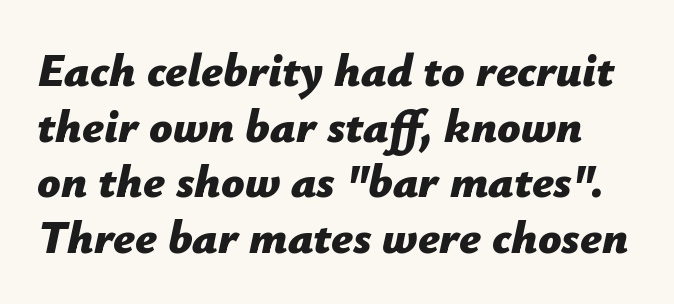
Q: Is the text bold? A: Yes.
Q: Is the text italic (slanted)? A: Yes, it leans right by about 12 degrees.
Q: Is the text underlined? A: No.
Q: Is the spacing between letters normal or unusually wide? A: Normal.
Q: Width (condensed, normal, or wide)? A: Normal.
Q: Stroke contrast? A: Low.
Q: x-height? A: Medium.
Q: Monospaced? A: No.
